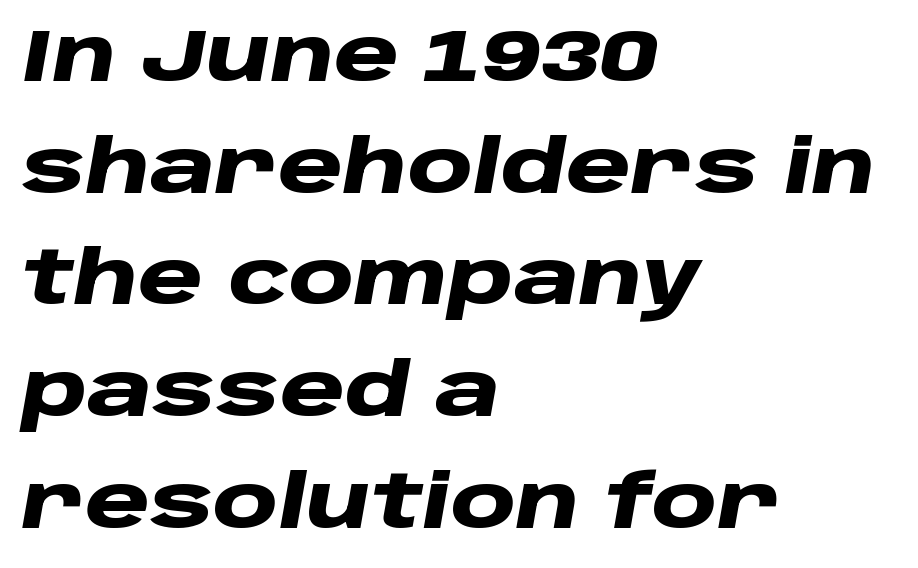
The image shows 74 px heavy, wide type, italic (leaning right); set left-aligned, normal line spacing (1.51x), normal letter spacing, not underlined; low stroke contrast and a large x-height.
